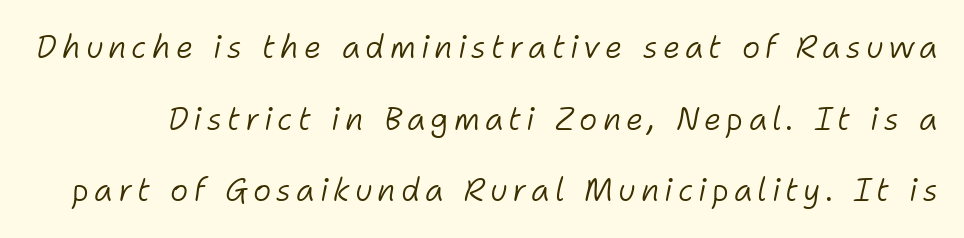
Think of a printed novel: that variable character pitch is what you see here. The strip under each line holds only bare page. No extra ink here — the face is not bold. Every character sits at an angle, as italics do. The passage shown stacks its lines with a broad gap.
